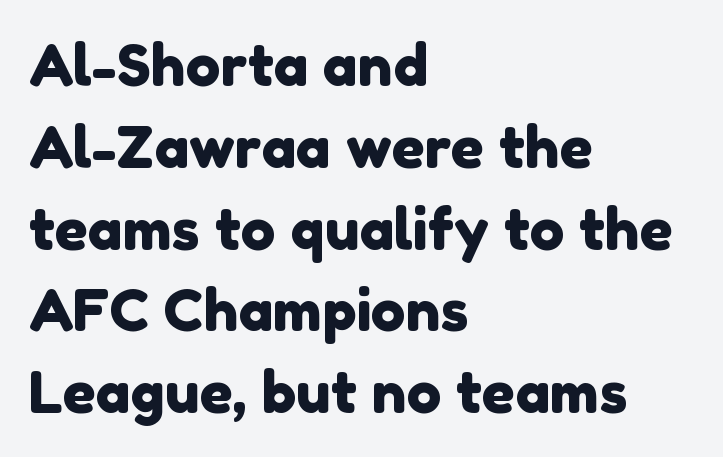
Q: Is the typeface a serif or a sans-serif typeface? A: Sans-serif.
Q: Is the text underlined? A: No.
Q: How is the paragraph aligned? A: Left-aligned.
Q: Is the spacing between letters normal or unusually wide? A: Normal.
Q: Is the spacing between lines tight, normal or loose? A: Normal.
Q: Width (condensed, normal, or wide)? A: Normal.
Q: Stroke contrast? A: Low.
Q: x-height? A: Medium.
Q: Monospaced? A: No.
